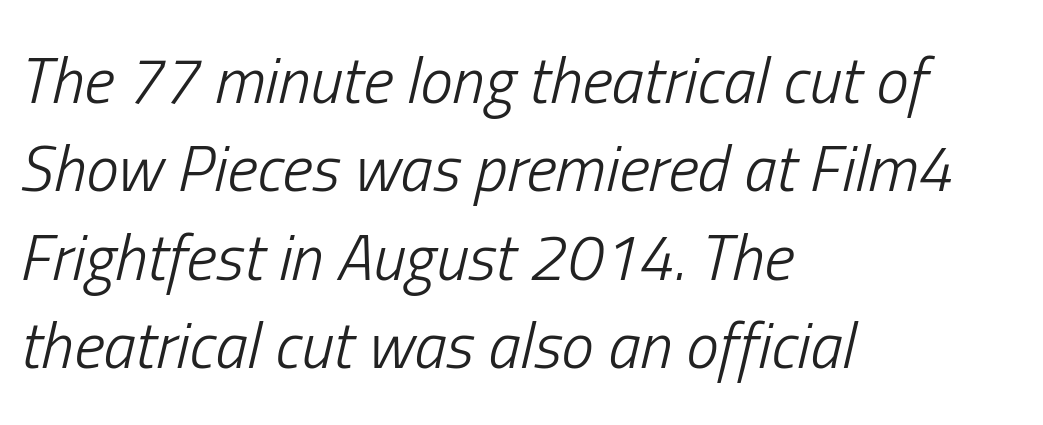
The image shows 65 px light, condensed type, italic (leaning right); set left-aligned, normal line spacing (1.36x), normal letter spacing, not underlined; low stroke contrast and a medium x-height.
